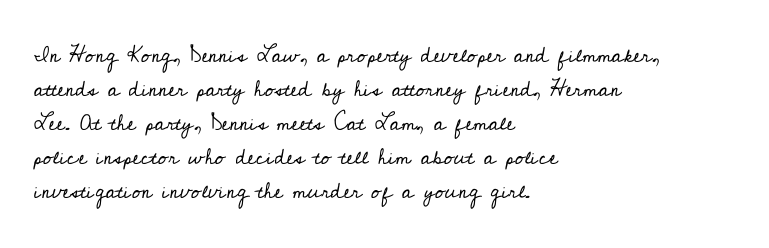
{"bold": "no", "underline": "no", "align": "left", "line_spacing": "normal", "line_spacing_ratio": 1.55, "letter_spacing": "normal", "letter_spacing_em": 0.0, "glyph_px": 22}
